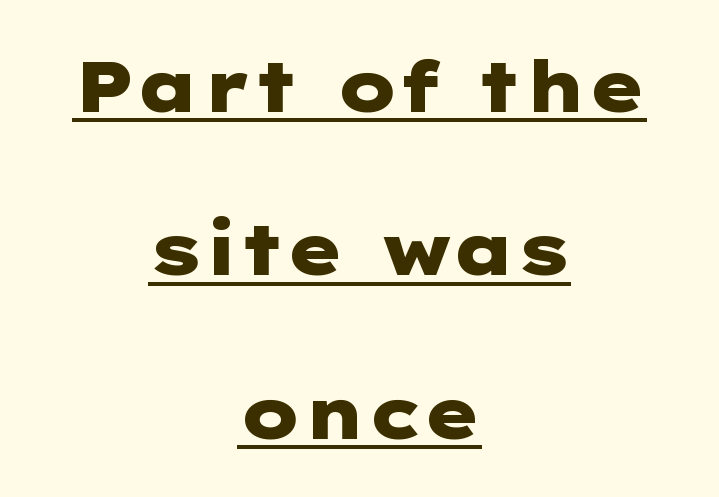
If you folded the block vertically in half, each line would mirror itself in length. These lines keep a tight, regular rhythm from letter to letter. Compared with an ordinary text face, these strokes are far heavier — a full bold. The typeface chosen for these lines omits serifs. You could fit nearly another row in the gap between these rows.
